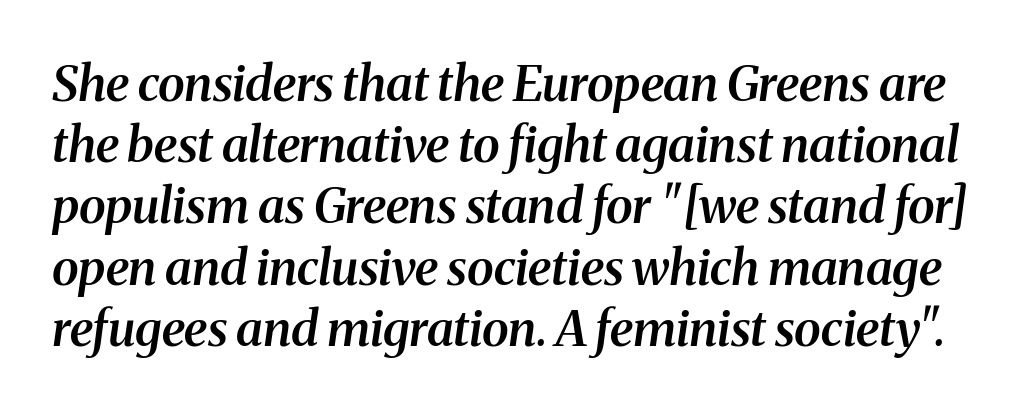
The image shows 49 px semibold serif type, italic (leaning right); set normal line spacing (1.25x), normal letter spacing, not underlined; medium stroke contrast and a medium x-height.
